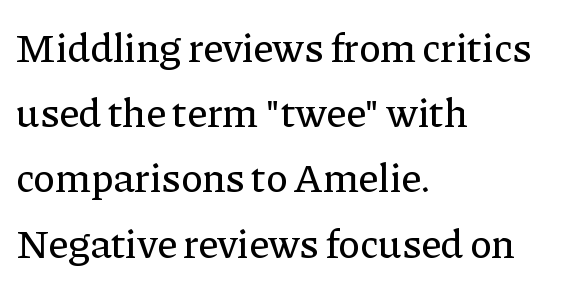
Interline gaps are of average width in this sample. Line starts are locked; line ends wander. The space beneath each line is pristine and unruled. The face used here is rendered with its standard letterfit. This is roman type, the default non-slanted kind.
